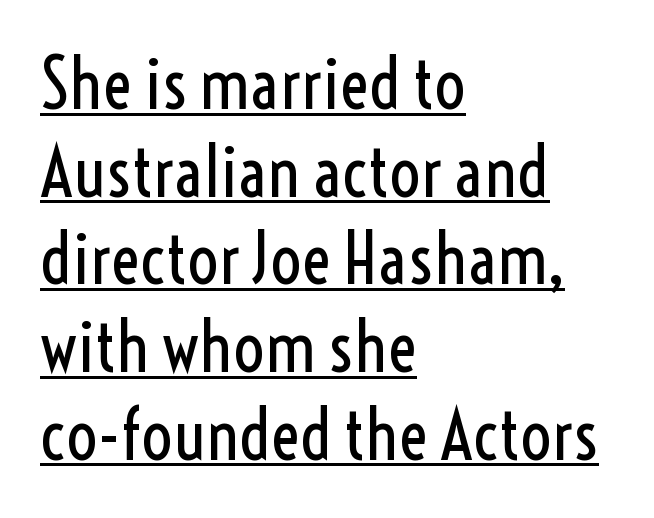
The type is set solid horizontally, with unmodified tracking. The letters look calm and open, with moderate or lighter stems. This sample uses a sans-serif face. Do the characters align in a grid? No, the font is proportional.
